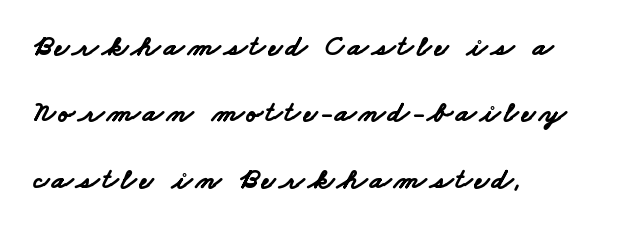
The image shows 30 px bold, wide sans-serif type; set left-aligned, loose line spacing (2.21x), not underlined; low stroke contrast and a small x-height.
